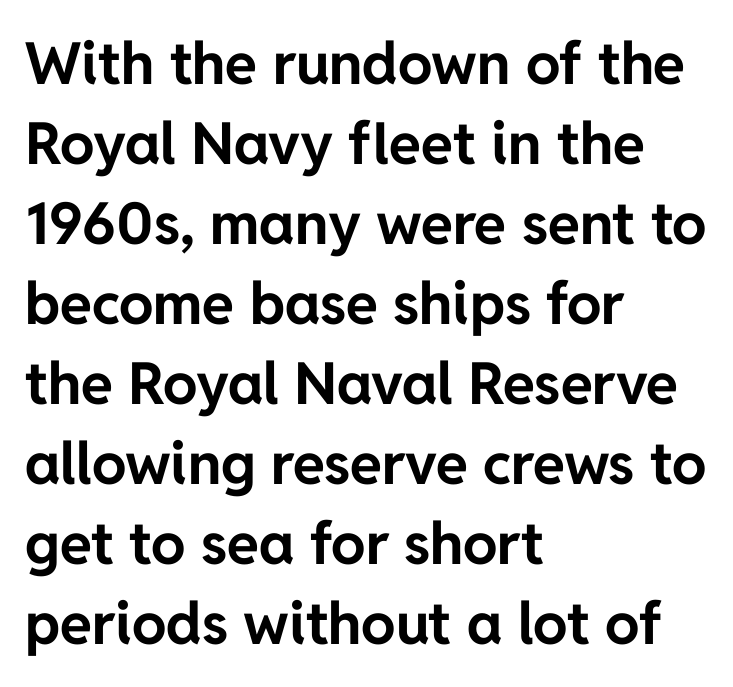
The ragged edge is on the right, which tells us the setting is flush left. Vertically, the passage feels balanced, rows spaced as you'd expect. Students, this is bold: see how much ink each stroke carries. Glance below the letters and you will spot only blank space. Tracking value appears to be zero — textbook default spacing. Think of a printed novel: that variable character pitch is what you see here.
